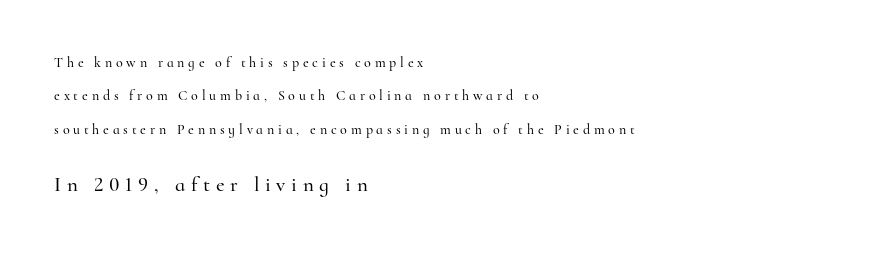
Q: Is the text italic (slanted)? A: No, it is upright.
Q: Is the text underlined? A: No.
Q: How is the paragraph aligned? A: Left-aligned.
Q: Is the spacing between letters normal or unusually wide? A: Unusually wide.
Q: Is the spacing between lines tight, normal or loose? A: Loose.
Q: Which block of text is set in a larger size, the first (top) or the second (bottom)? A: The second (bottom) one.
